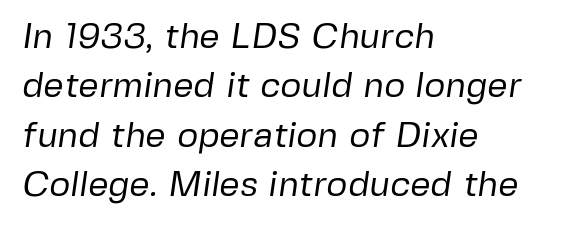
You can tell from the bare stems that sans-serif type was used. The face used here is proportionally spaced, like ordinary book or web type. The passage shown has conventional tracking throughout. Does the copy run flush right? No — it runs flush left.
